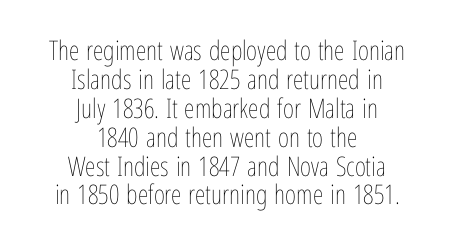
Q: Is the text bold? A: No.
Q: Is the text italic (slanted)? A: No, it is upright.
Q: Is the text underlined? A: No.
Q: How is the paragraph aligned? A: Centered.
Q: Is the spacing between letters normal or unusually wide? A: Normal.
Q: Is the spacing between lines tight, normal or loose? A: Tight.
